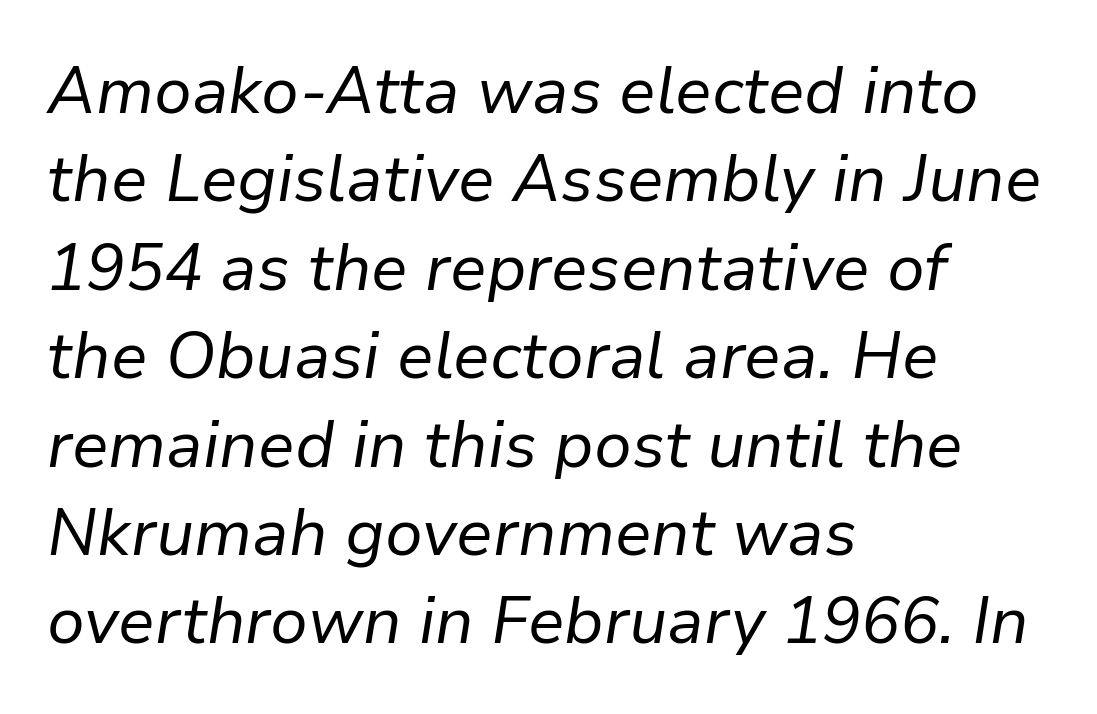
The image shows 65 px regular-weight type, italic (leaning right); set left-aligned, normal line spacing (1.36x), normal letter spacing, not underlined; low stroke contrast and a medium x-height.
